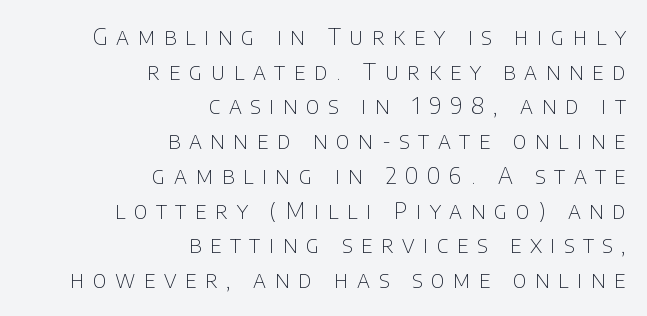
{"italic": "no", "bold": "no", "underline": "no", "align": "right", "line_spacing": "normal", "line_spacing_ratio": 1.51, "letter_spacing": "wide", "letter_spacing_em": 0.37, "glyph_px": 23}
